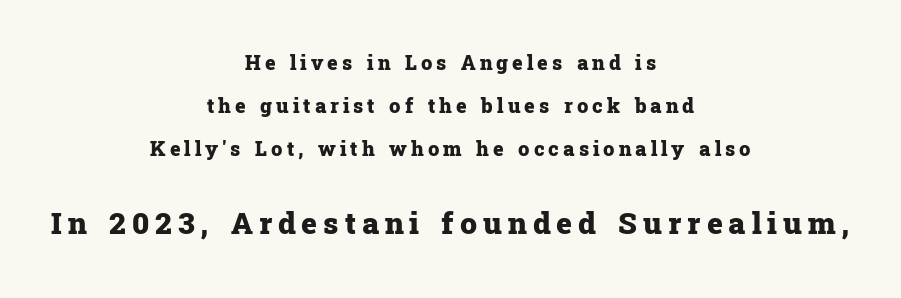
Q: Is the text bold? A: Yes.
Q: Is the text italic (slanted)? A: No, it is upright.
Q: Is the typeface a serif or a sans-serif typeface? A: Serif.
Q: Is the text underlined? A: No.
Q: How is the paragraph aligned? A: Centered.
Q: Is the spacing between letters normal or unusually wide? A: Unusually wide.
Q: Is the spacing between lines tight, normal or loose? A: Loose.
Q: Which block of text is set in a larger size, the first (top) or the second (bottom)? A: The second (bottom) one.
Q: Width (condensed, normal, or wide)? A: Normal.
Q: Stroke contrast? A: Low.
Q: x-height? A: Medium.
Q: Monospaced? A: No.
